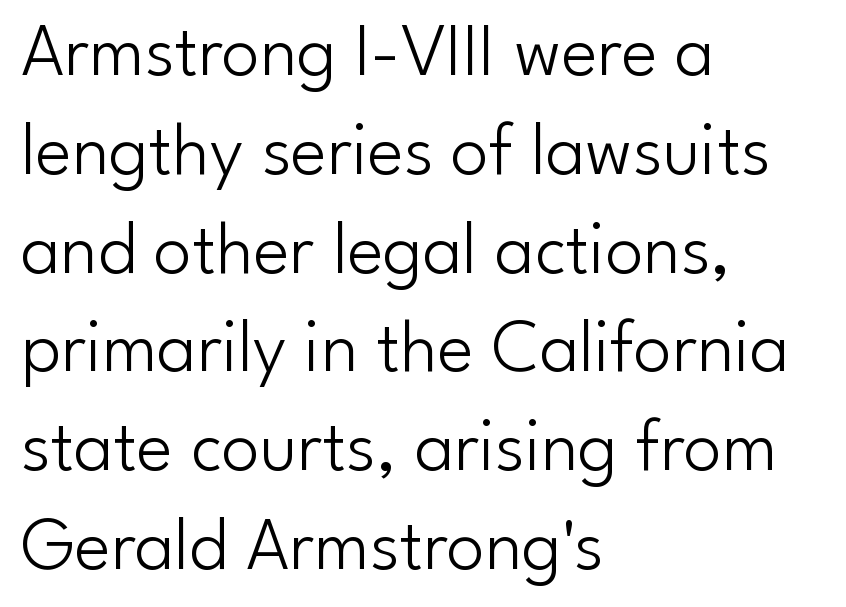
Does the type have serifs? No, each stem ends abruptly. Rendered with straight, roman letterforms. Proportional: the letters do not fall into vertical columns. Vertical stems look standard width or narrower in stroke.
